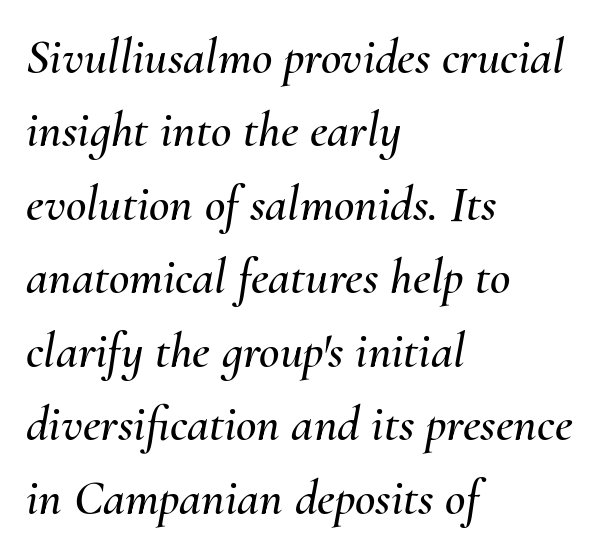
The image shows 50 px text type, italic (leaning right); set left-aligned, normal line spacing (1.47x), normal letter spacing, not underlined; medium stroke contrast and a small x-height.
